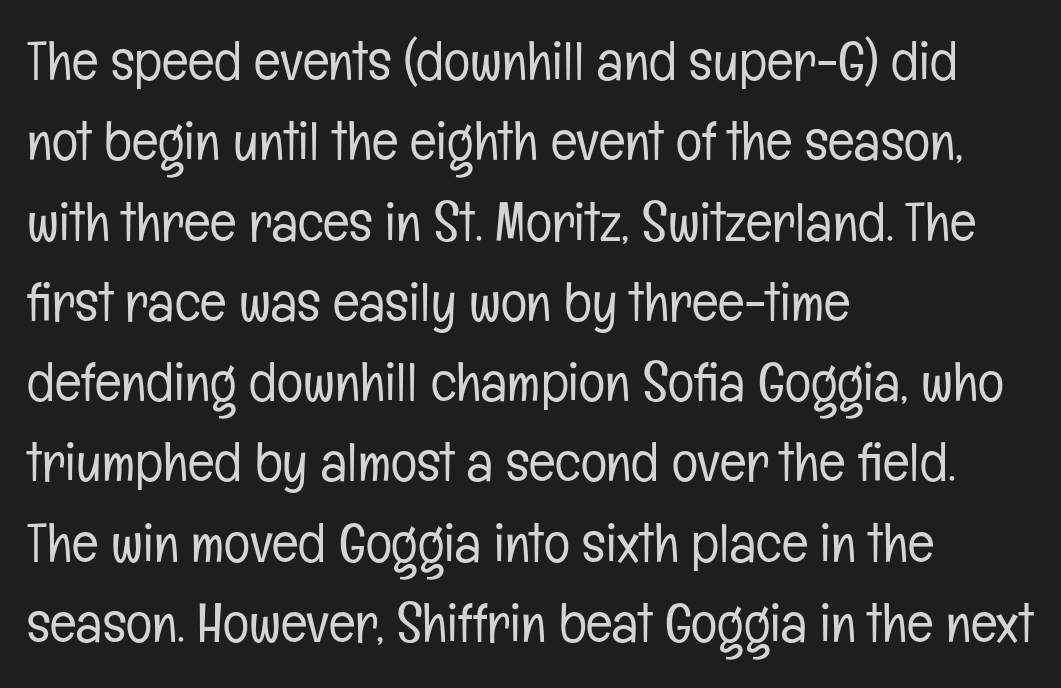
The image shows 55 px light, condensed sans-serif type, upright; set left-aligned, normal line spacing (1.46x), normal letter spacing, not underlined; low stroke contrast and a medium x-height.
